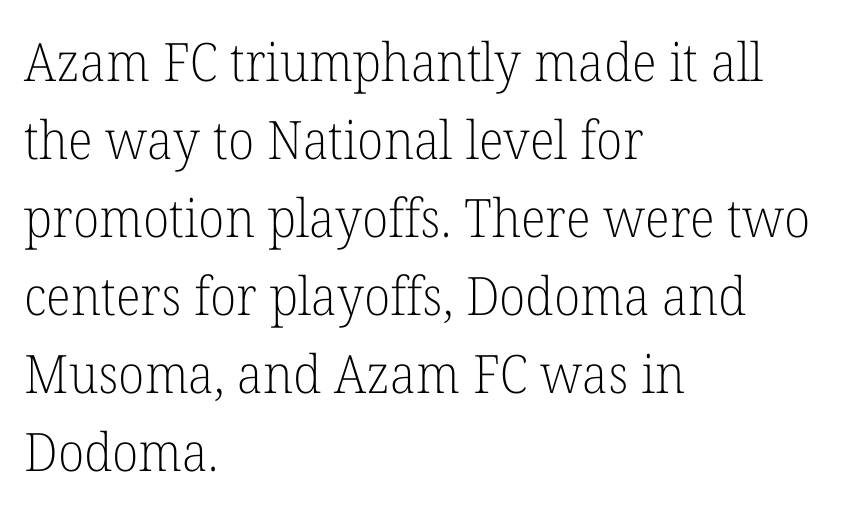
{"serif": "yes", "italic": "no", "bold": "no", "weight": "light", "width": "normal", "stroke_contrast": "low", "x_height": "medium", "monospaced": "no", "underline": "no", "align": "left", "line_spacing": "normal", "line_spacing_ratio": 1.47, "letter_spacing": "normal", "letter_spacing_em": 0.0, "glyph_px": 53}
